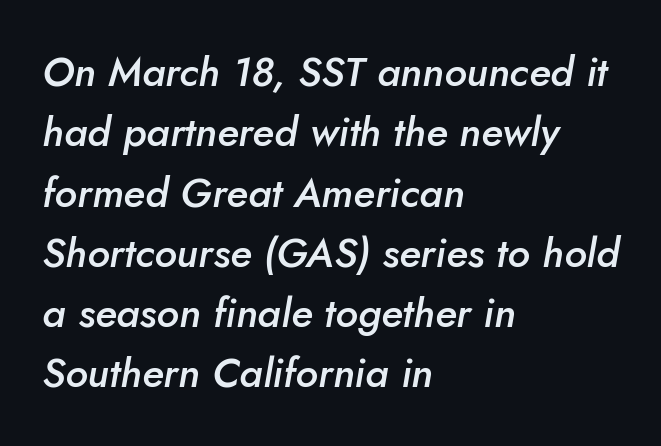
{"italic": "yes", "lean": "right", "slant_degrees": 5, "bold": "semi", "weight": "semibold", "width": "normal", "stroke_contrast": "low", "x_height": "small", "monospaced": "no", "underline": "no", "align": "left", "line_spacing": "normal", "line_spacing_ratio": 1.47, "letter_spacing": "normal", "letter_spacing_em": 0.0, "glyph_px": 41}
